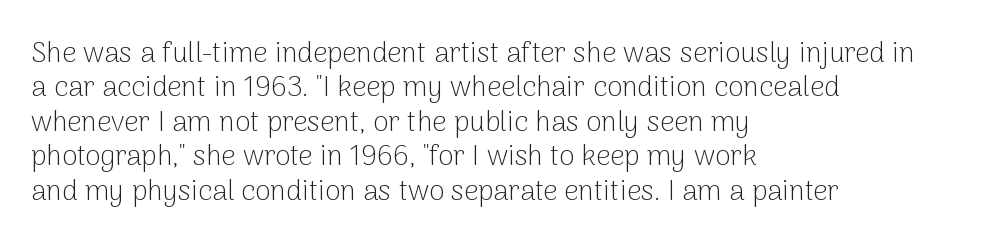
The image shows 28 px light sans-serif type, upright; set left-aligned, line spacing 1.23x, normal letter spacing, not underlined; low stroke contrast and a medium x-height.
